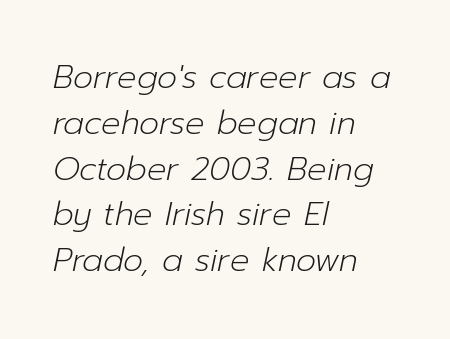
Q: Is the text bold? A: No.
Q: Is the text italic (slanted)? A: Yes, it leans right by about 12 degrees.
Q: Is the text underlined? A: No.
Q: How is the paragraph aligned? A: Left-aligned.
Q: Is the spacing between letters normal or unusually wide? A: Normal.
Q: Is the spacing between lines tight, normal or loose? A: Normal.
Q: Width (condensed, normal, or wide)? A: Normal.
Q: Stroke contrast? A: Low.
Q: x-height? A: Medium.
Q: Monospaced? A: No.
